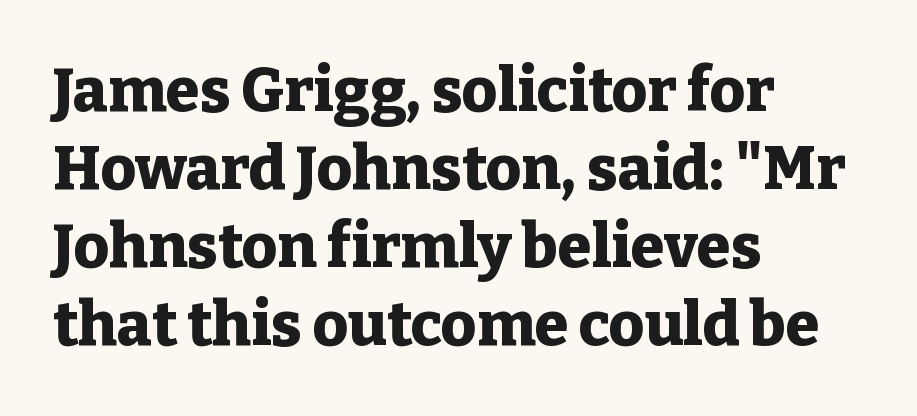
{"serif": "yes", "italic": "no", "bold": "yes", "weight": "heavy", "width": "normal", "stroke_contrast": "low", "x_height": "medium", "monospaced": "no", "underline": "no", "align": "left", "line_spacing": "normal", "line_spacing_ratio": 1.28, "letter_spacing": "normal", "letter_spacing_em": 0.0, "glyph_px": 61}
